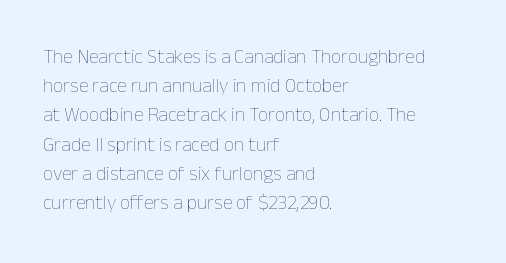
The image shows 20 px text type, upright; set left-aligned, normal line spacing (1.46x), normal letter spacing, not underlined.
